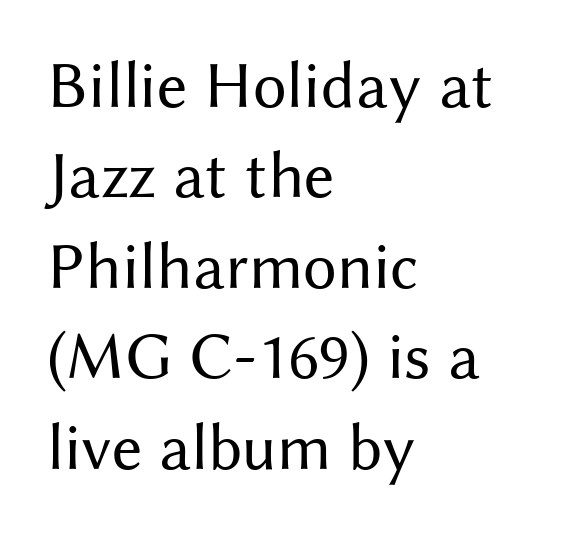
The image shows 67 px regular-weight sans-serif type, upright; set left-aligned, normal line spacing (1.35x), normal letter spacing, not underlined; medium stroke contrast and a medium x-height.
